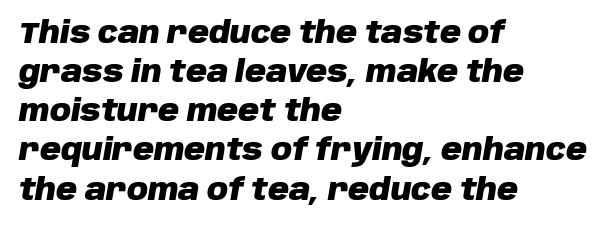
{"italic": "yes", "lean": "right", "slant_degrees": 10, "bold": "yes", "weight": "heavy", "width": "normal", "stroke_contrast": "low", "x_height": "large", "monospaced": "no", "underline": "no", "align": "left", "line_spacing": "normal", "line_spacing_ratio": 1.35, "letter_spacing": "normal", "letter_spacing_em": 0.0, "glyph_px": 29}
